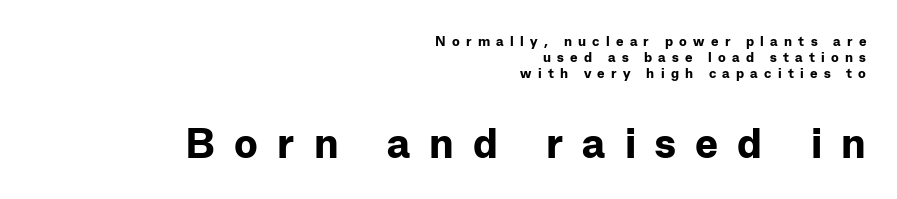
The passage shown is typed in a proportional face where columns would drift. You could only call the tracking loose — the letters float apart. Descenders are the only things crossing below the line. Classification — sans serif. Summary of weight: heavy, a full bold.
